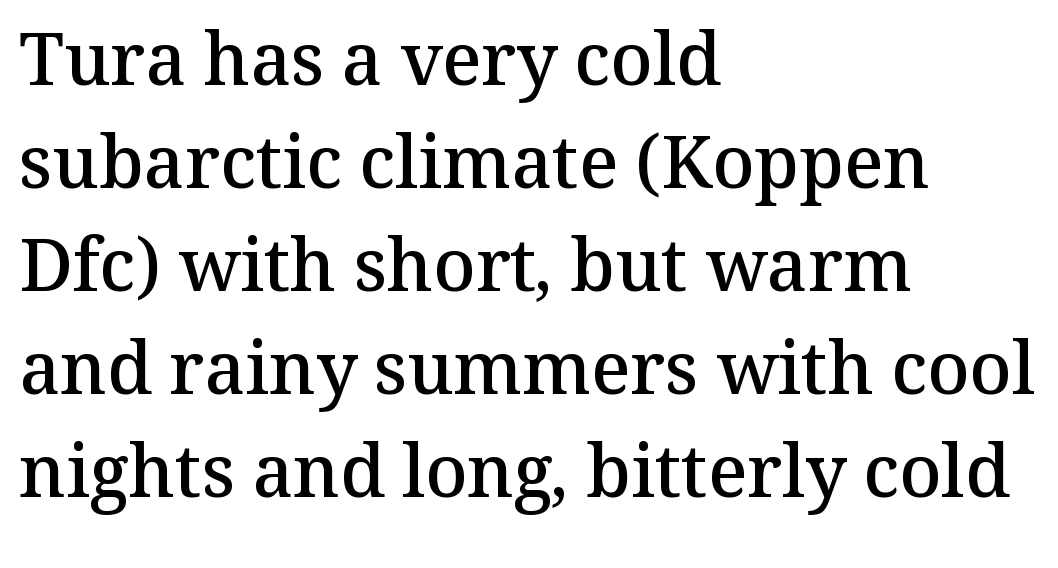
{"serif": "yes", "italic": "no", "bold": "semi", "weight": "semibold", "width": "normal", "stroke_contrast": "medium", "x_height": "medium", "monospaced": "no", "underline": "no", "align": "left", "line_spacing": "normal", "line_spacing_ratio": 1.43, "letter_spacing": "normal", "letter_spacing_em": 0.0, "glyph_px": 72}
